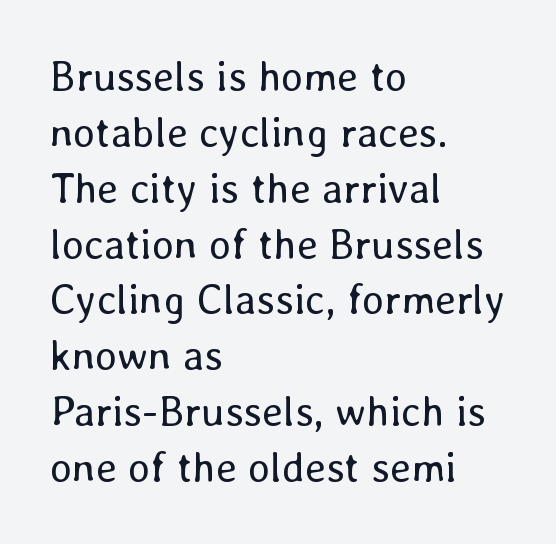
Q: Is the text bold? A: No.
Q: Is the text italic (slanted)? A: No, it is upright.
Q: Is the text underlined? A: No.
Q: How is the paragraph aligned? A: Left-aligned.
Q: Is the spacing between letters normal or unusually wide? A: Normal.
Q: Is the spacing between lines tight, normal or loose? A: Normal.
Q: Width (condensed, normal, or wide)? A: Normal.
Q: Stroke contrast? A: Low.
Q: x-height? A: Medium.
Q: Monospaced? A: No.
